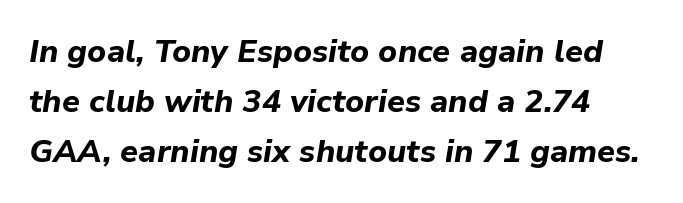
{"italic": "yes", "lean": "right", "slant_degrees": 9, "bold": "yes", "weight": "bold", "width": "normal", "stroke_contrast": "low", "x_height": "medium", "monospaced": "no", "underline": "no", "align": "left", "line_spacing": "normal", "line_spacing_ratio": 1.56, "letter_spacing": "normal", "letter_spacing_em": 0.0, "glyph_px": 32}
